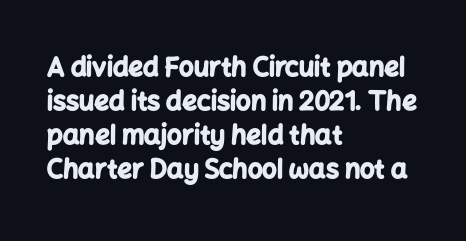
{"italic": "no", "bold": "yes", "underline": "no", "align": "left", "line_spacing": "normal", "line_spacing_ratio": 1.31, "letter_spacing": "normal", "letter_spacing_em": 0.0, "glyph_px": 26}
